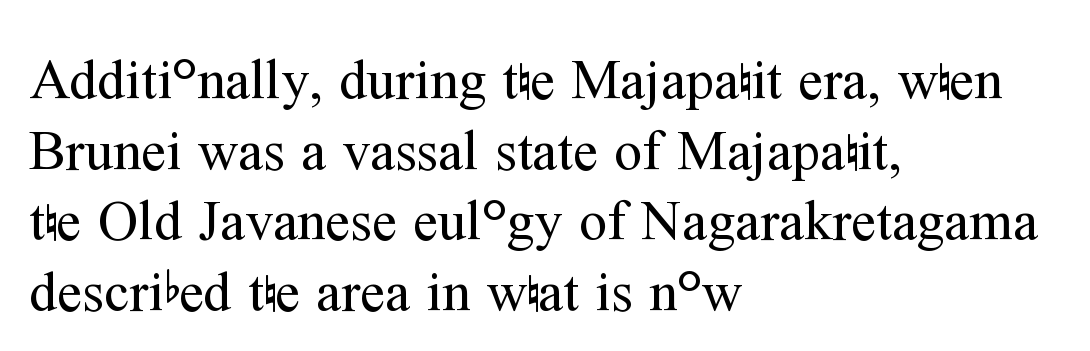
Q: Is the text bold? A: No.
Q: Is the text italic (slanted)? A: No, it is upright.
Q: Is the typeface a serif or a sans-serif typeface? A: Serif.
Q: Is the text underlined? A: No.
Q: How is the paragraph aligned? A: Left-aligned.
Q: Is the spacing between letters normal or unusually wide? A: Normal.
Q: Is the spacing between lines tight, normal or loose? A: Normal.
Q: Width (condensed, normal, or wide)? A: Normal.
Q: Stroke contrast? A: Medium.
Q: x-height? A: Medium.
Q: Monospaced? A: No.
